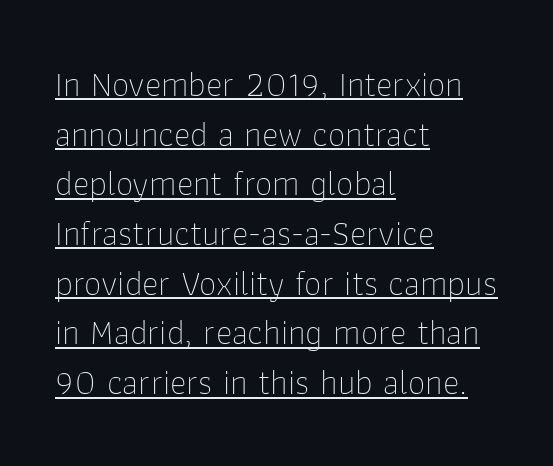
The face used here appears with an underline applied. Look at the tracking — it's just the regular setting, nothing added. Casual observation: everything's shoved over to the left. These lines sit exactly where default settings would place them.
